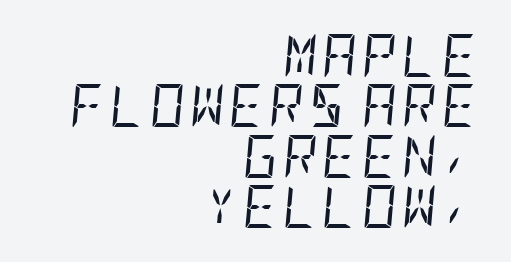
The image shows 43 px regular-weight, condensed type, italic (leaning right); set right-aligned, line spacing 1.17x, not underlined; low stroke contrast and a large x-height.
